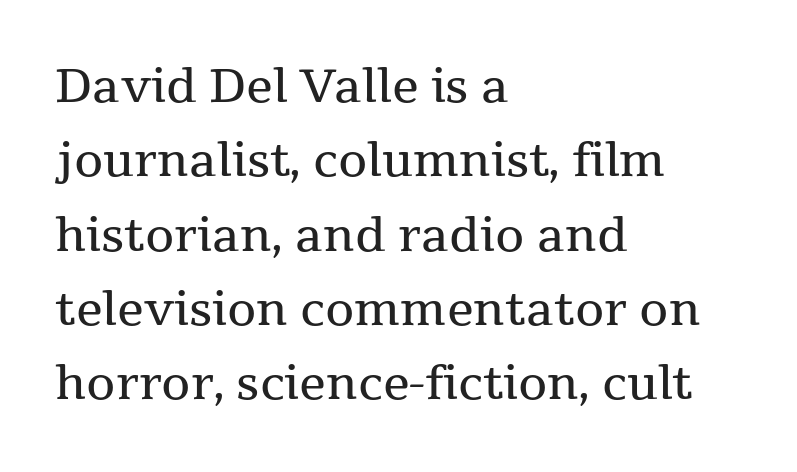
Leading: standard. Varying glyph widths throughout — classic text-font behaviour. Honestly, there is no underline to notice here at all. Caption: face not bold, strokes unweighted. Unlike a clean sans, this face finishes its strokes with serifs. The lines in this sample share a left origin and differ only in where they stop.
